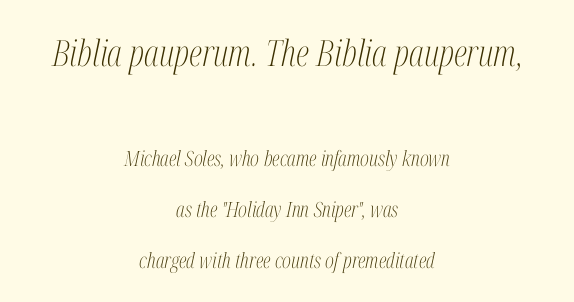
Q: Is the text bold? A: No.
Q: Is the text italic (slanted)? A: Yes, it leans right by about 12 degrees.
Q: Is the typeface a serif or a sans-serif typeface? A: Serif.
Q: Is the text underlined? A: No.
Q: How is the paragraph aligned? A: Centered.
Q: Is the spacing between letters normal or unusually wide? A: Normal.
Q: Is the spacing between lines tight, normal or loose? A: Loose.
Q: Which block of text is set in a larger size, the first (top) or the second (bottom)? A: The first (top) one.
Q: Width (condensed, normal, or wide)? A: Condensed.
Q: Stroke contrast? A: Medium.
Q: x-height? A: Medium.
Q: Monospaced? A: No.
